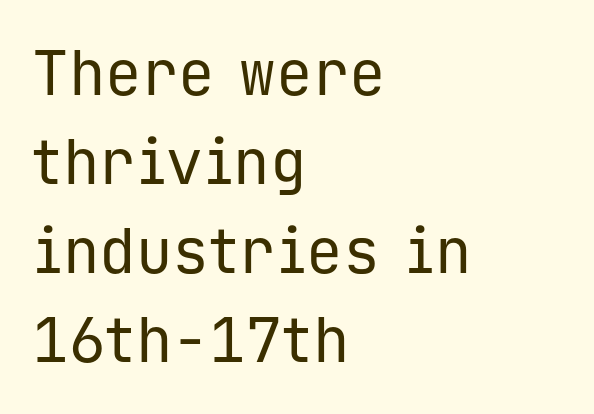
Q: Is the text bold? A: No.
Q: Is the text italic (slanted)? A: No, it is upright.
Q: Is the typeface a serif or a sans-serif typeface? A: Sans-serif.
Q: Is the text underlined? A: No.
Q: How is the paragraph aligned? A: Left-aligned.
Q: Is the spacing between letters normal or unusually wide? A: Normal.
Q: Is the spacing between lines tight, normal or loose? A: Normal.
Q: Width (condensed, normal, or wide)? A: Normal.
Q: Stroke contrast? A: Low.
Q: x-height? A: Medium.
Q: Monospaced? A: Yes.
